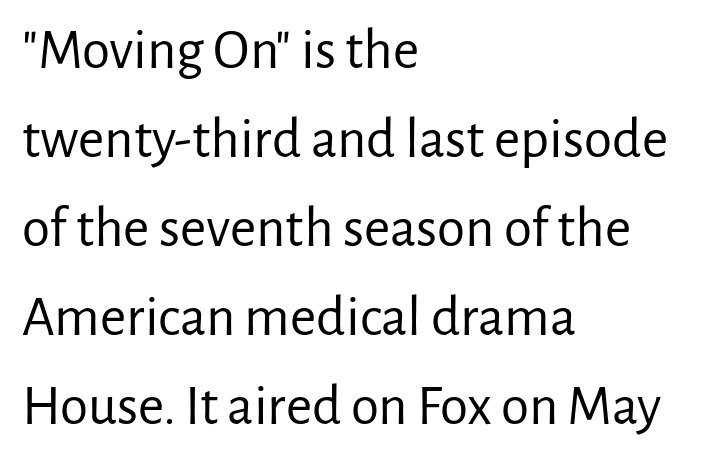
Check the space under the baseline: it is left empty. Each letter keeps its own natural width here, so spacing adapts to shape. Honestly, the row spacing looks completely unremarkable. On a weight scale, this lands at 450 or below.
